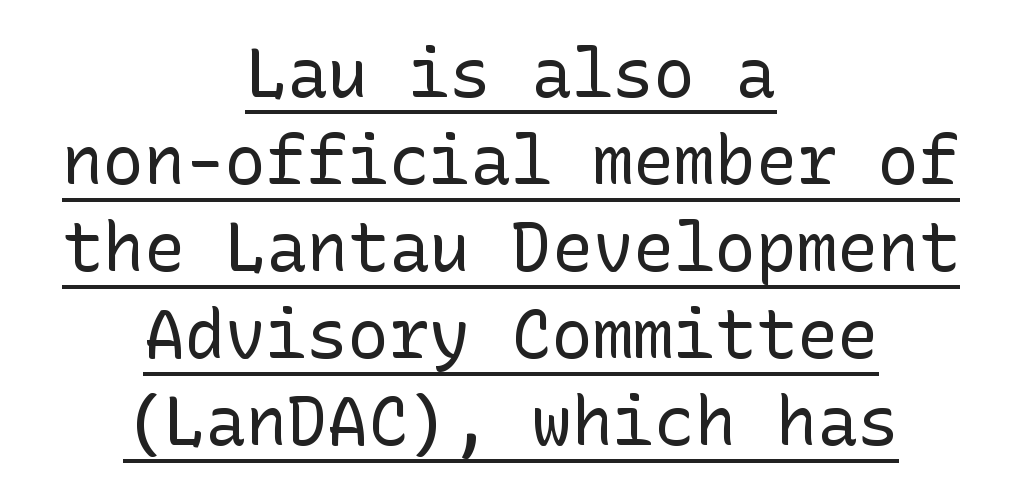
The image shows 68 px regular-weight sans-serif type, upright; set centered, normal line spacing (1.28x), normal letter spacing, underlined; low stroke contrast and a medium x-height.
